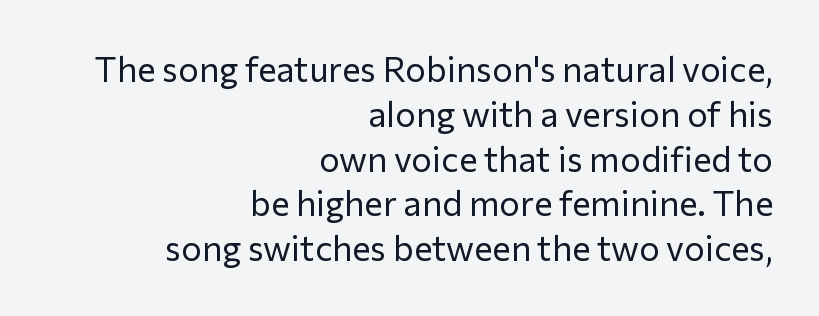
Honestly, the row spacing looks completely unremarkable. Type without underlining. A typesetter would label this face a sans. Characters remain perfectly vertical along every line. Counters stay open thanks to moderate or lighter strokes.
